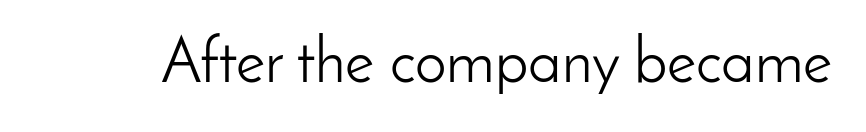
Q: Is the text bold? A: No.
Q: Is the text italic (slanted)? A: No, it is upright.
Q: Is the typeface a serif or a sans-serif typeface? A: Sans-serif.
Q: Is the text underlined? A: No.
Q: Is the spacing between letters normal or unusually wide? A: Normal.
Q: Width (condensed, normal, or wide)? A: Normal.
Q: Stroke contrast? A: Low.
Q: x-height? A: Small.
Q: Monospaced? A: No.
